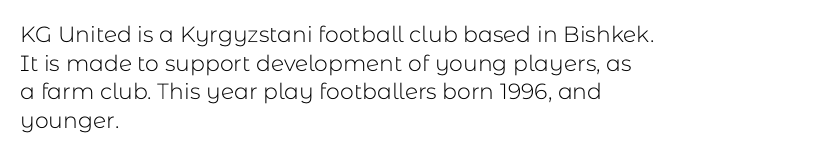
Check the space under the baseline: it is left empty. Characters follow at the spacing the type designer built in. These glyphs show unthickened strokes, regular width or finer. This is the regular roman posture of the typeface. A typesetter would call this leading conventional body-copy spacing. The compositor pushed each line to the left boundary.
